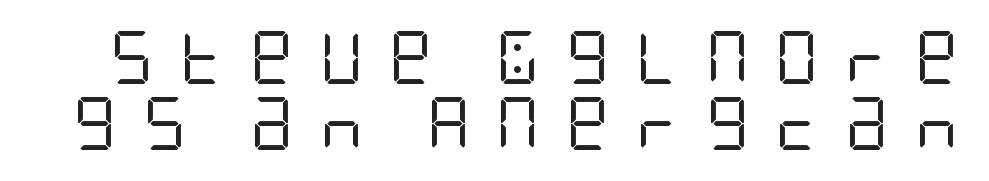
The image shows 53 px regular-weight, condensed sans-serif type, upright; set line spacing 1.24x, unusually wide letter spacing (+0.5 em), not underlined; low stroke contrast and a large x-height.
